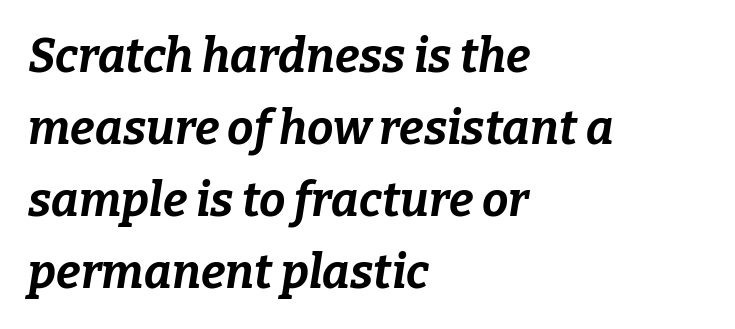
Q: Is the text bold? A: Yes.
Q: Is the text italic (slanted)? A: Yes, it leans right by about 9 degrees.
Q: Is the text underlined? A: No.
Q: How is the paragraph aligned? A: Left-aligned.
Q: Is the spacing between letters normal or unusually wide? A: Normal.
Q: Is the spacing between lines tight, normal or loose? A: Normal.
Q: Width (condensed, normal, or wide)? A: Normal.
Q: Stroke contrast? A: Low.
Q: x-height? A: Medium.
Q: Monospaced? A: No.
